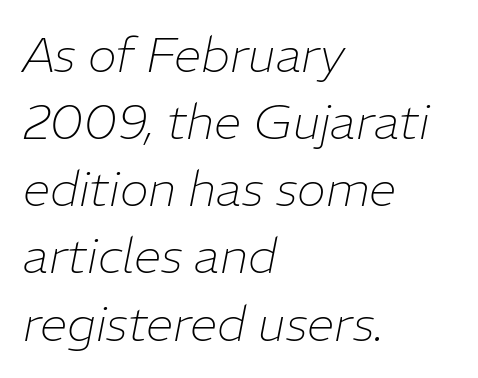
{"italic": "yes", "lean": "right", "slant_degrees": 11, "bold": "no", "weight": "thin", "width": "normal", "stroke_contrast": "low", "x_height": "medium", "monospaced": "no", "underline": "no", "align": "left", "line_spacing": "normal", "line_spacing_ratio": 1.37, "letter_spacing": "normal", "letter_spacing_em": 0.0, "glyph_px": 49}
